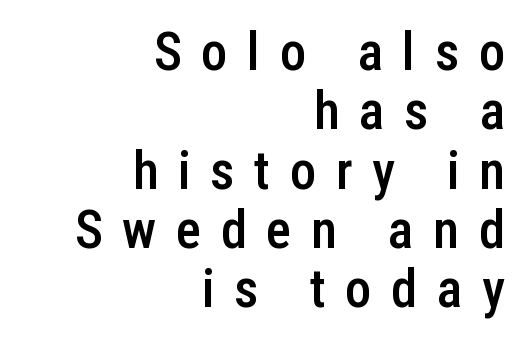
Q: Is the text bold? A: Semi-bold.
Q: Is the text italic (slanted)? A: No, it is upright.
Q: Is the typeface a serif or a sans-serif typeface? A: Sans-serif.
Q: Is the text underlined? A: No.
Q: How is the paragraph aligned? A: Right-aligned.
Q: Is the spacing between letters normal or unusually wide? A: Unusually wide.
Q: Is the spacing between lines tight, normal or loose? A: Tight.
Q: Width (condensed, normal, or wide)? A: Condensed.
Q: Stroke contrast? A: Low.
Q: x-height? A: Medium.
Q: Monospaced? A: No.
